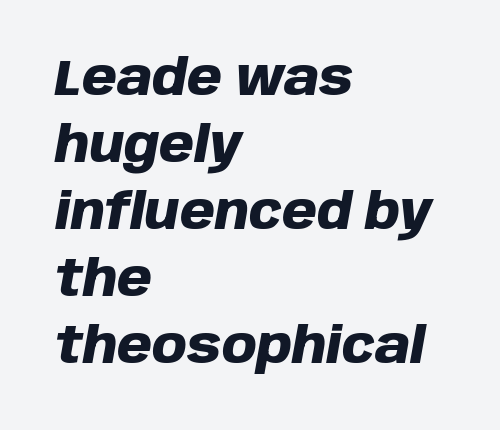
Q: Is the text bold? A: Yes.
Q: Is the text italic (slanted)? A: Yes, it leans right by about 10 degrees.
Q: Is the text underlined? A: No.
Q: How is the paragraph aligned? A: Left-aligned.
Q: Is the spacing between letters normal or unusually wide? A: Normal.
Q: Is the spacing between lines tight, normal or loose? A: Normal.
Q: Width (condensed, normal, or wide)? A: Normal.
Q: Stroke contrast? A: Low.
Q: x-height? A: Large.
Q: Monospaced? A: No.
